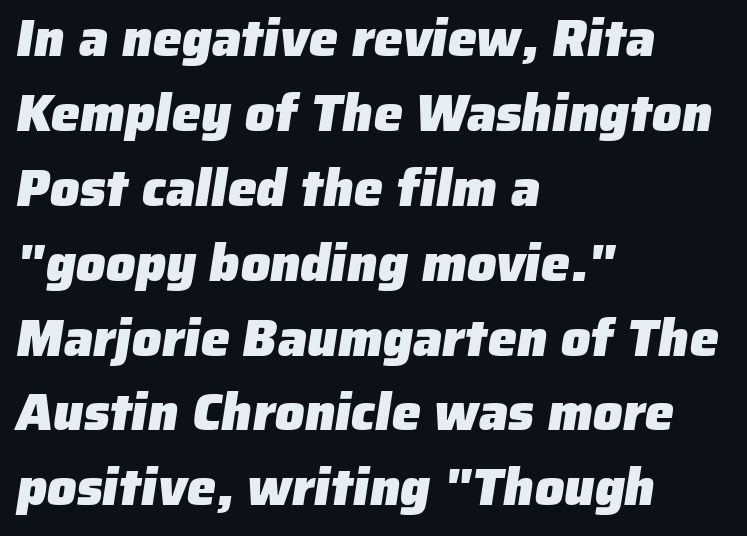
The image shows 52 px heavy sans-serif type; set left-aligned, normal line spacing (1.44x), normal letter spacing, not underlined; low stroke contrast and a medium x-height.
